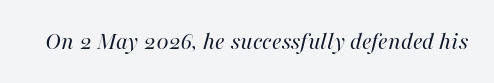
{"italic": "yes", "lean": "right", "slant_degrees": 16, "bold": "no", "underline": "no", "letter_spacing": "normal", "letter_spacing_em": 0.0, "glyph_px": 25}
